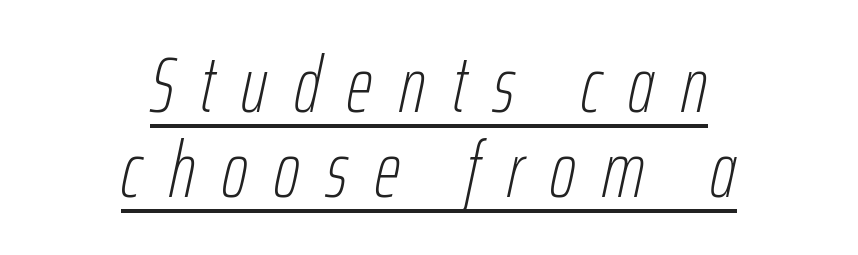
Q: Is the text bold? A: No.
Q: Is the text italic (slanted)? A: Yes, it leans right by about 12 degrees.
Q: Is the text underlined? A: Yes.
Q: How is the paragraph aligned? A: Centered.
Q: Is the spacing between letters normal or unusually wide? A: Unusually wide.
Q: Is the spacing between lines tight, normal or loose? A: Tight.
Q: Width (condensed, normal, or wide)? A: Condensed.
Q: Stroke contrast? A: Low.
Q: x-height? A: Medium.
Q: Monospaced? A: No.
